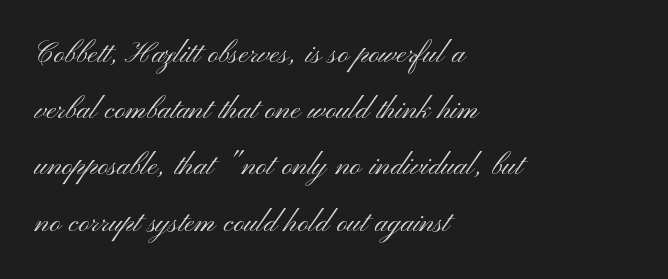
Reading down the block, your eye returns to a fixed left position each line. A quiet, ordinary-to-light weight characterises the typeface. Students, observe: this is what conventionally led text looks like. Is this a fixed-width face? No — the glyphs have proportional, varying widths. Only glyphs here, with clear space below each row.
